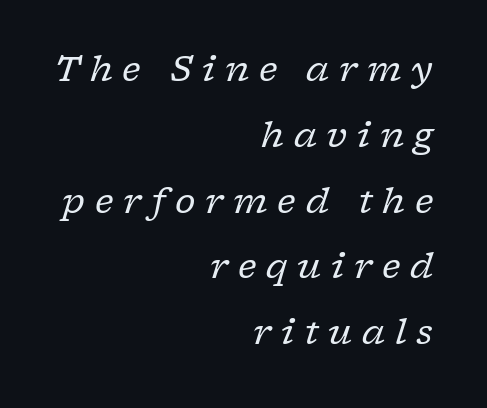
This sample is right-justified, so line beginnings fall wherever the words allow. Students, note that the glyphs here are deliberately spaced far apart. Compared with a typical body face, this is equally light or lighter still. To sum up the face: it has serifs. Tall strokes in this sample are angled rather than plumb. Words float on clear page, feet unadorned.
